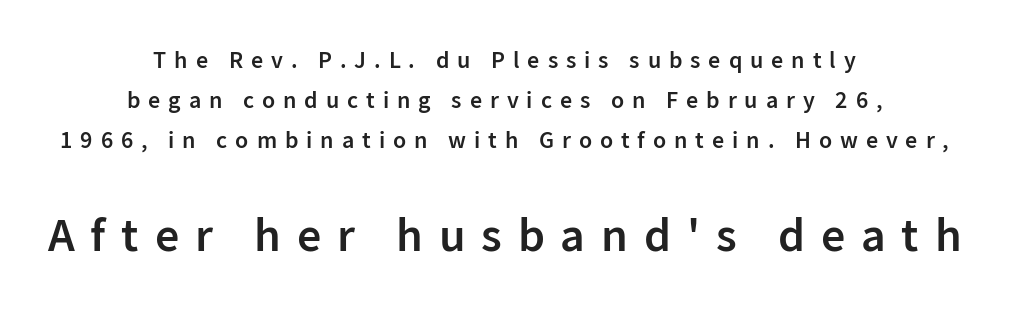
Q: Is the text bold? A: Semi-bold.
Q: Is the text italic (slanted)? A: No, it is upright.
Q: Is the typeface a serif or a sans-serif typeface? A: Sans-serif.
Q: Is the text underlined? A: No.
Q: How is the paragraph aligned? A: Centered.
Q: Is the spacing between letters normal or unusually wide? A: Unusually wide.
Q: Is the spacing between lines tight, normal or loose? A: Normal.
Q: Which block of text is set in a larger size, the first (top) or the second (bottom)? A: The second (bottom) one.
Q: Width (condensed, normal, or wide)? A: Normal.
Q: Stroke contrast? A: Low.
Q: x-height? A: Medium.
Q: Monospaced? A: No.
